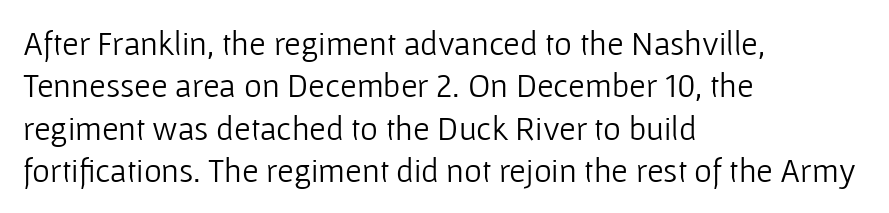
{"serif": "no", "italic": "no", "bold": "no", "weight": "light", "width": "normal", "stroke_contrast": "low", "x_height": "medium", "monospaced": "no", "underline": "no", "align": "left", "line_spacing": "normal", "line_spacing_ratio": 1.25, "letter_spacing": "normal", "letter_spacing_em": 0.0, "glyph_px": 34}
